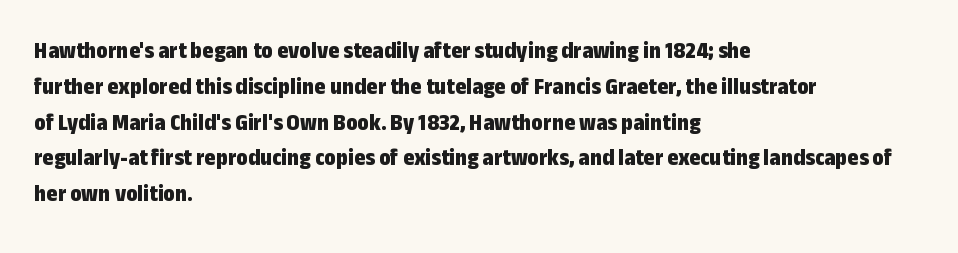
The image shows 24 px bold type, upright; set left-aligned, normal line spacing (1.49x), normal letter spacing, not underlined.
